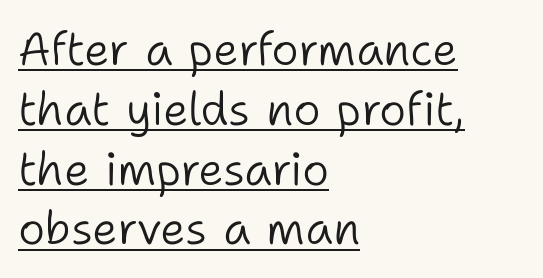
These lines are rendered in a variable-pitch font. The glyphs are accompanied by a horizontal stroke just below them. Rendered with straight, roman letterforms. Interline gaps are of average width in this sample.
